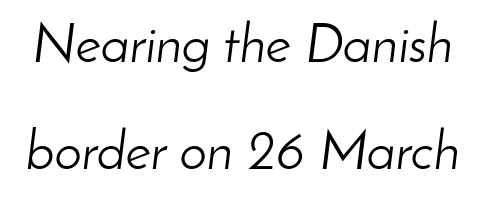
The rendering keeps characters at their native spacing. Proportional: the letters do not fall into vertical columns. Rendered with sloped, italic letterforms. Any mark beneath the type? The region is blank. Vertical spacing — loose.
